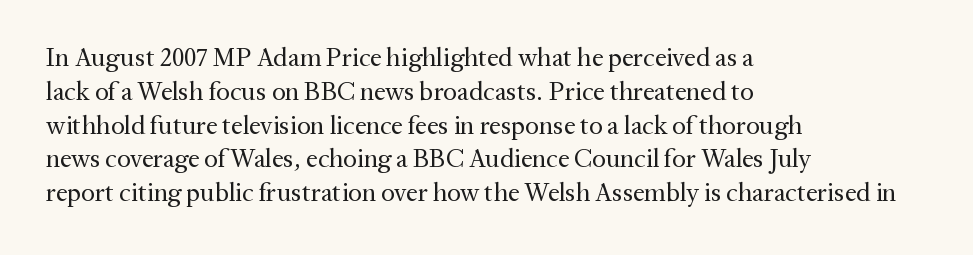
{"italic": "no", "bold": "no", "underline": "no", "align": "left", "line_spacing": "normal", "line_spacing_ratio": 1.3, "letter_spacing": "normal", "letter_spacing_em": 0.0, "glyph_px": 26}
